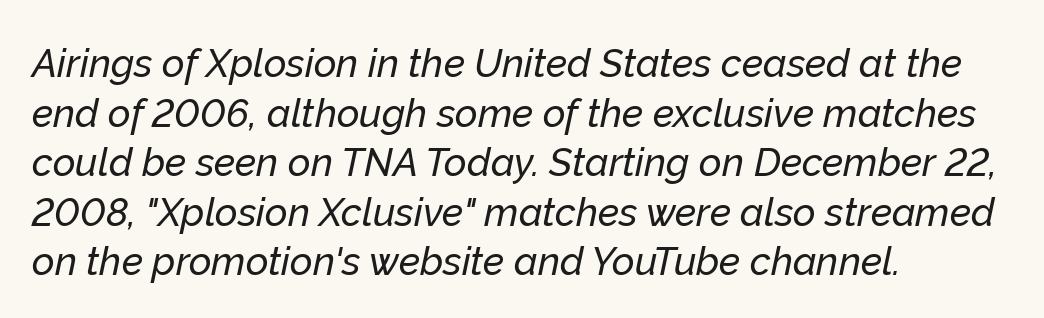
Glance below the letters and you will spot only blank space. The passage shown stacks its lines at a standard gap. You could not count columns in this text — the font is proportionally spaced. Horizontally, the lines are justified to the leading edge only. Between one letter and the next there's only the usual sliver of space.
